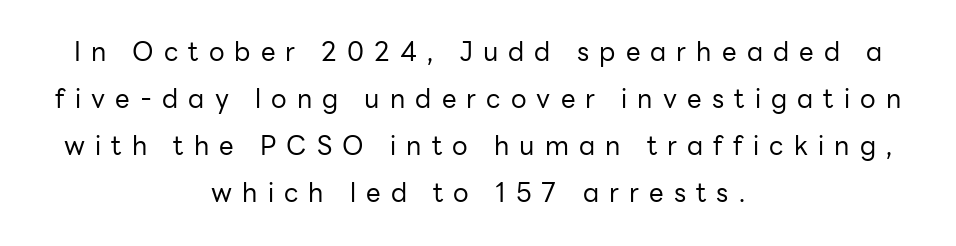
Q: Is the text bold? A: No.
Q: Is the text italic (slanted)? A: No, it is upright.
Q: Is the text underlined? A: No.
Q: How is the paragraph aligned? A: Centered.
Q: Is the spacing between letters normal or unusually wide? A: Unusually wide.
